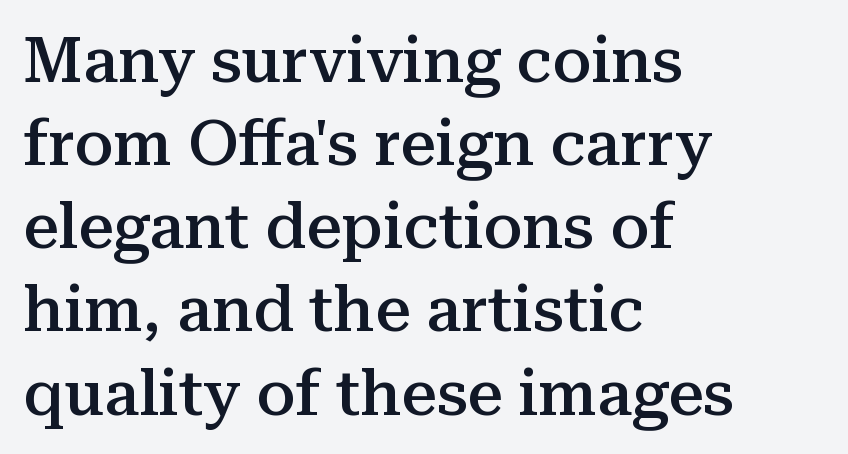
Think of a printed novel: that variable character pitch is what you see here. Normally led — the rows are evenly, conventionally spaced. Tracking value appears to be zero — textbook default spacing. This sample is left-justified, so line endings fall wherever the words run out. This rendering employs a face with finishing strokes, i.e., a serif. The glyphs have the mass of a demibold cut, below bold.
